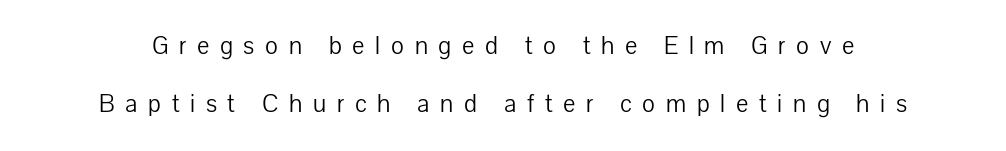
The image shows 26 px text type, upright; set loose line spacing (2.25x), unusually wide letter spacing (+0.41 em), not underlined.
